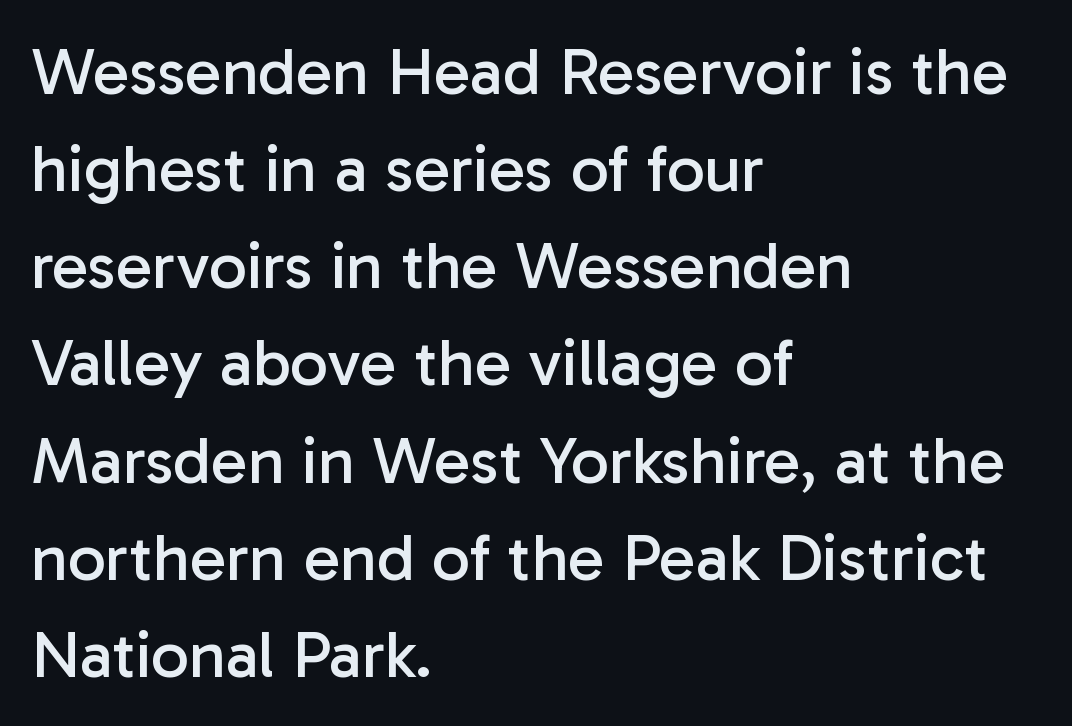
Q: Is the text bold? A: No.
Q: Is the text italic (slanted)? A: No, it is upright.
Q: Is the typeface a serif or a sans-serif typeface? A: Sans-serif.
Q: Is the text underlined? A: No.
Q: How is the paragraph aligned? A: Left-aligned.
Q: Is the spacing between letters normal or unusually wide? A: Normal.
Q: Is the spacing between lines tight, normal or loose? A: Normal.
Q: Width (condensed, normal, or wide)? A: Normal.
Q: Stroke contrast? A: Low.
Q: x-height? A: Medium.
Q: Monospaced? A: No.
